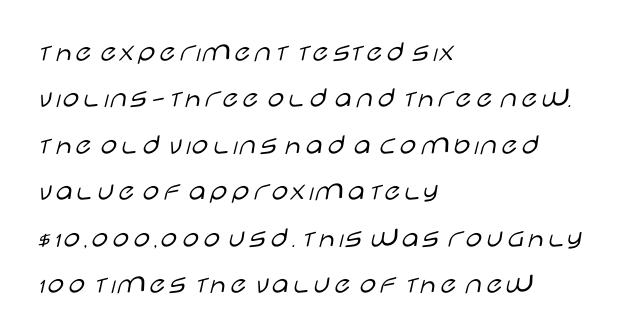
{"serif": "no", "bold": "no", "weight": "light", "width": "wide", "stroke_contrast": "low", "x_height": "large", "monospaced": "no", "underline": "no", "align": "left", "line_spacing": "normal", "line_spacing_ratio": 1.55, "letter_spacing": "normal", "letter_spacing_em": 0.0, "glyph_px": 30}
